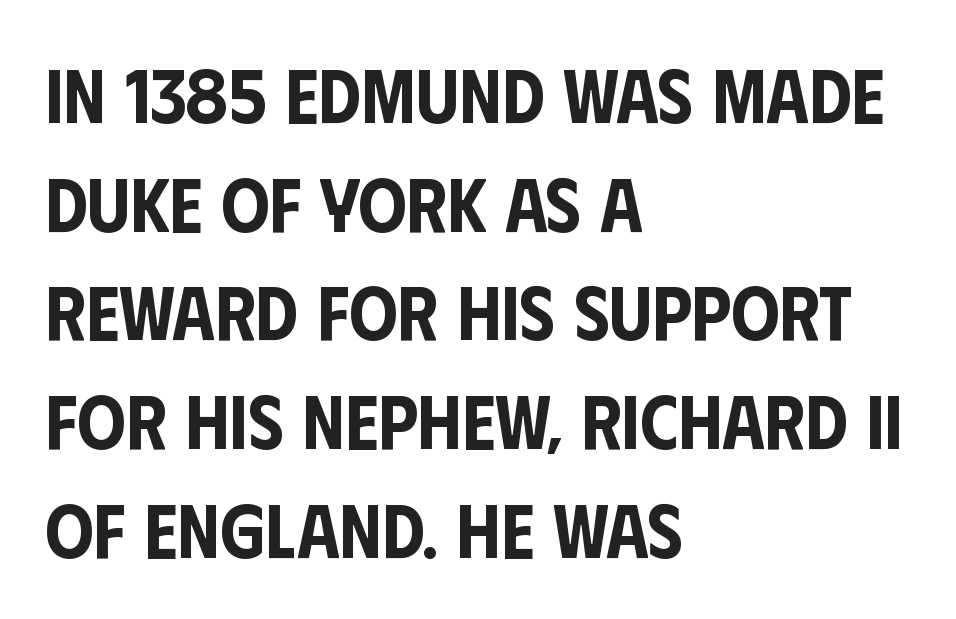
Regarding leading, the lines here are spaced in the standard way. The strip under each line holds only bare page. The passage shown is typeset with a sans-serif family. Leftover space on each line is placed entirely after the last word. Upright lettering throughout.
